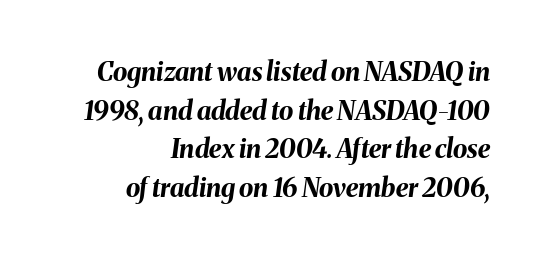
Plenty of ink on the page — the face is bold. The face used here is rendered with its standard letterfit. Rendered with sloped, italic letterforms. Quick note: underline off.
